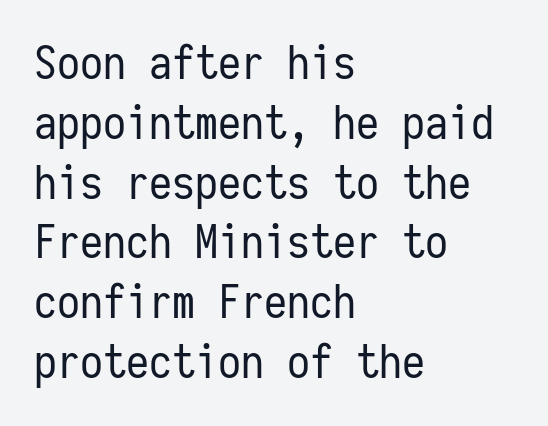
{"serif": "no", "italic": "no", "bold": "no", "weight": "regular", "width": "condensed", "stroke_contrast": "low", "x_height": "medium", "monospaced": "yes", "underline": "no", "align": "left", "line_spacing": "normal", "line_spacing_ratio": 1.3, "letter_spacing": "normal", "letter_spacing_em": 0.0, "glyph_px": 46}
